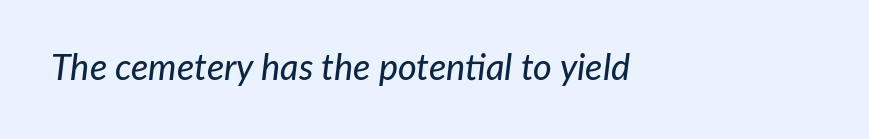
{"italic": "yes", "lean": "right", "slant_degrees": 7, "width": "normal", "stroke_contrast": "low", "x_height": "medium", "monospaced": "no", "underline": "no", "letter_spacing": "normal", "letter_spacing_em": 0.0, "glyph_px": 36}
